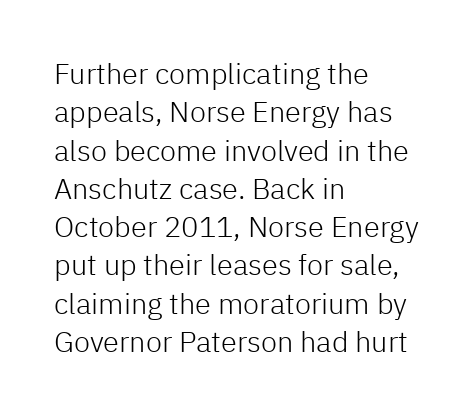
{"serif": "no", "italic": "no", "bold": "no", "weight": "light", "width": "normal", "stroke_contrast": "low", "x_height": "medium", "monospaced": "no", "underline": "no", "align": "left", "line_spacing": "normal", "line_spacing_ratio": 1.32, "letter_spacing": "normal", "letter_spacing_em": 0.0, "glyph_px": 29}
